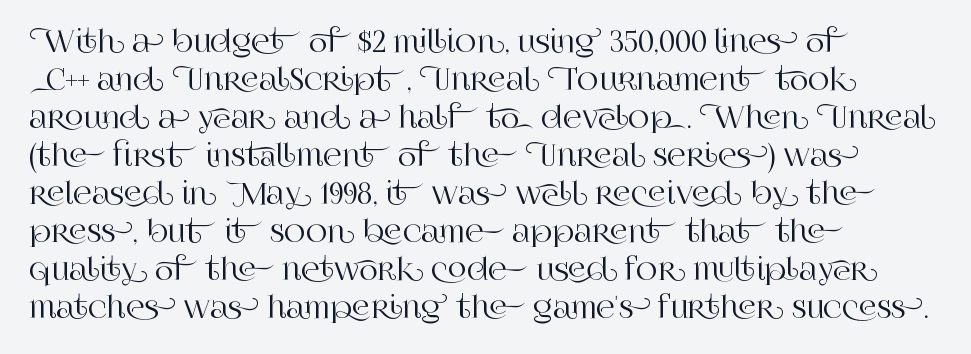
The image shows 29 px serif type, upright; set left-aligned, normal line spacing (1.31x), normal letter spacing, not underlined; high stroke contrast and a large x-height.
